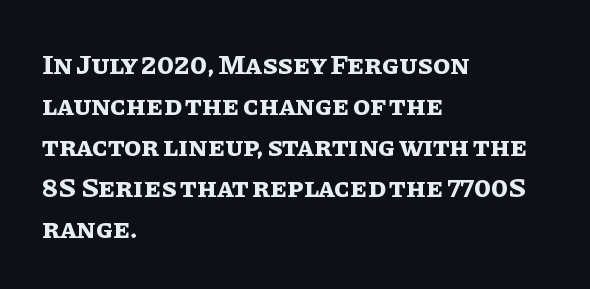
The image shows 28 px bold type, upright; set left-aligned, normal line spacing (1.46x), normal letter spacing, not underlined; low stroke contrast and a large x-height.
